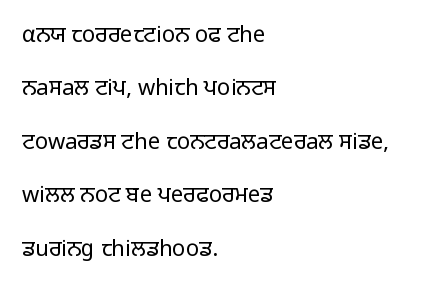
The image shows 22 px text type, upright; set left-aligned, loose line spacing (2.43x), normal letter spacing, not underlined.
